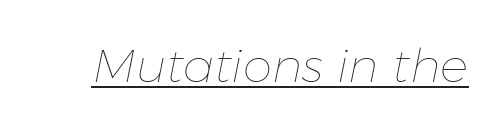
{"italic": "yes", "lean": "right", "slant_degrees": 11, "bold": "no", "weight": "thin", "width": "normal", "stroke_contrast": "low", "x_height": "medium", "monospaced": "no", "underline": "yes", "letter_spacing": "normal", "letter_spacing_em": 0.0, "glyph_px": 47}
